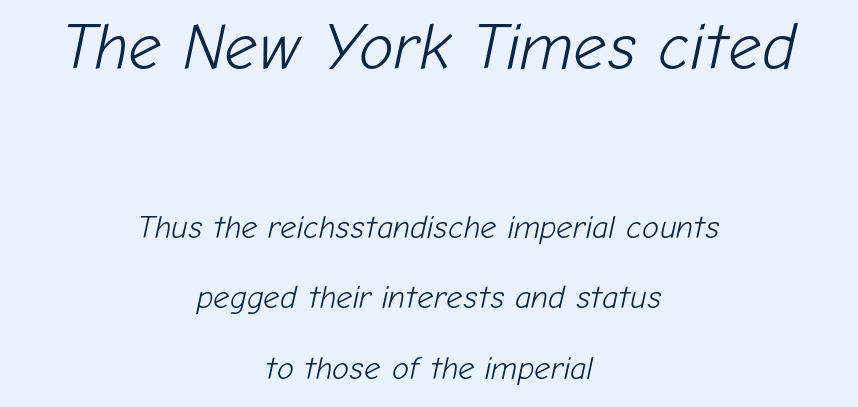
Nothing unusual about the tracking: characters are spaced as the font intends. Weight: not bold — regular or lighter. Leading: increased. Varying glyph widths throughout — classic text-font behaviour. The designer gave the opening block more size than the closing block.
